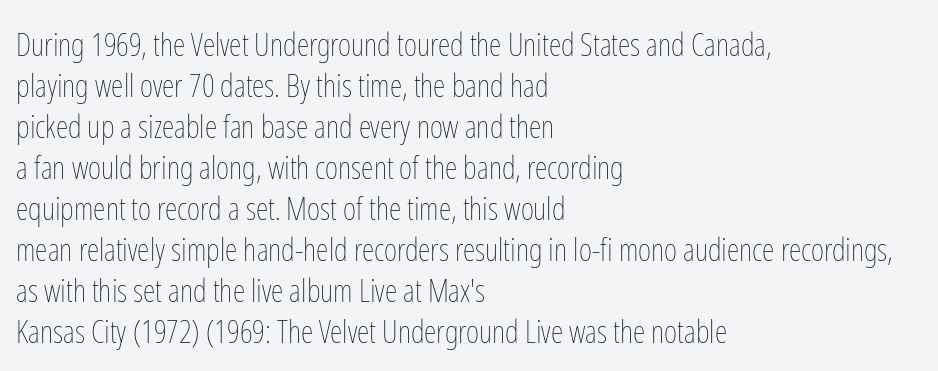
The image shows 32 px thin, condensed type, upright; set left-aligned, normal line spacing (1.28x), normal letter spacing, not underlined; low stroke contrast and a medium x-height.
